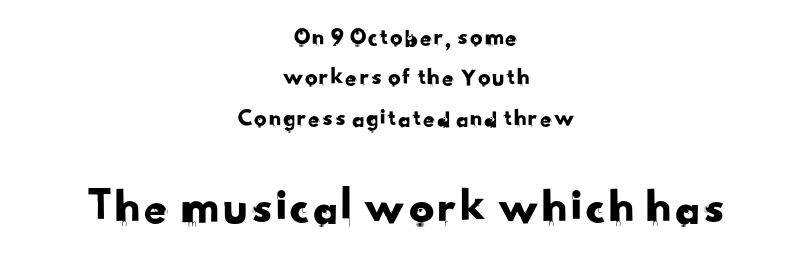
The vertical gap from one line to the next is medium. Caption: upper text group reduced, lower text group enlarged. The string is rendered with underlining switched off. Observe the ordinary spacing: letters are neighbours, not strangers. This sample has the flowing, uneven cadence of proportional lettering.
